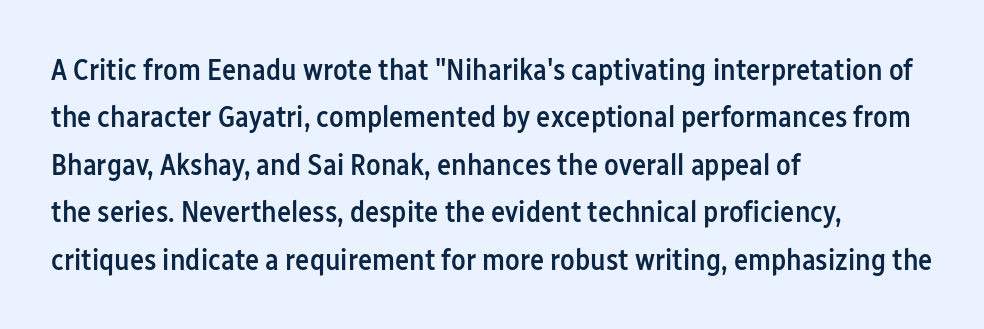
Leading matches the norm, producing a regular column. The font is running at a semibold setting, under full bold. One-word summary of the alignment: left. What stands out about the letter spacing? Nothing — it is the standard amount.
